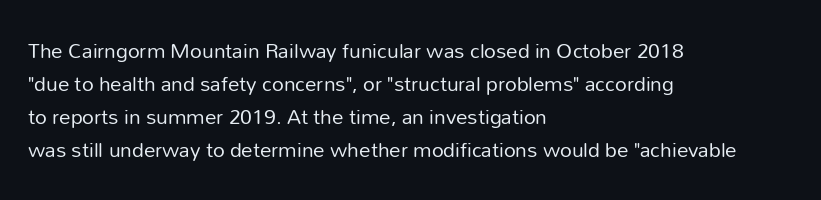
Does extra space separate the letters? No, they use regular spacing. The rendering anchors every line to the left-hand side. The axis of the letterforms is exactly vertical. These lines sit exactly where default settings would place them. Ink coverage per letter is moderate at most. Bare-footed words on every line.
